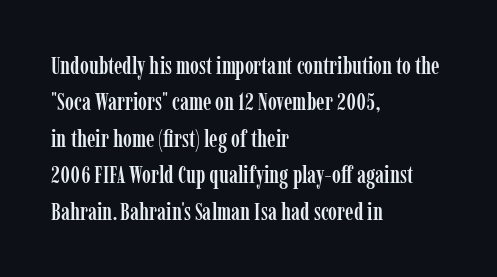
{"italic": "no", "underline": "no", "align": "left", "line_spacing": "normal", "line_spacing_ratio": 1.52, "letter_spacing": "normal", "letter_spacing_em": 0.0, "glyph_px": 24}
